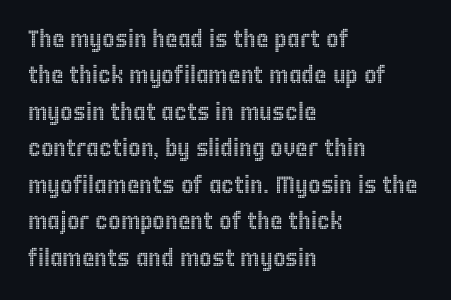
The image shows 24 px text type, upright; set left-aligned, normal line spacing (1.52x), normal letter spacing, not underlined.
